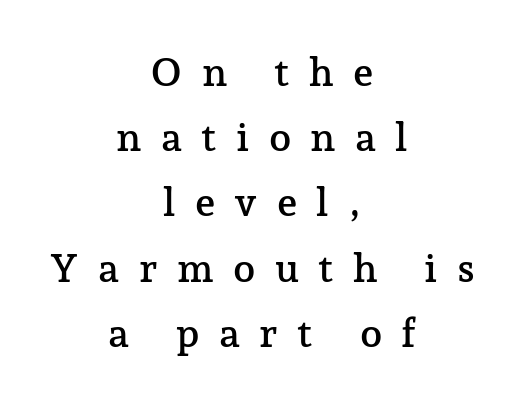
Does the lettering tilt? It doesn't — this is upright. Bare-footed words on every line. Does extra space separate the letters? Yes, quite a lot of it. Is this a fixed-width face? No — the glyphs have proportional, varying widths. This rendering uses center alignment, leaving both contours irregular but symmetric.
